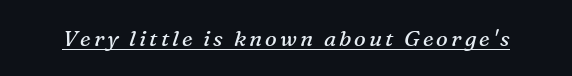
Q: Is the text bold? A: No.
Q: Is the text italic (slanted)? A: Yes, it leans right by about 16 degrees.
Q: Is the text underlined? A: Yes.
